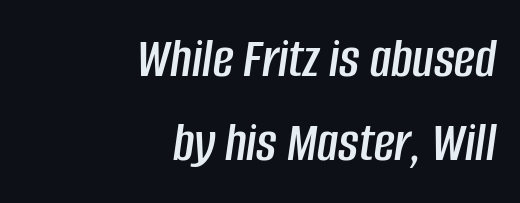
Q: Is the text italic (slanted)? A: Yes, it leans right by about 8 degrees.
Q: Is the text underlined? A: No.
Q: How is the paragraph aligned? A: Right-aligned.
Q: Is the spacing between letters normal or unusually wide? A: Normal.
Q: Is the spacing between lines tight, normal or loose? A: Normal.
Q: Width (condensed, normal, or wide)? A: Condensed.
Q: Stroke contrast? A: Low.
Q: x-height? A: Large.
Q: Monospaced? A: No.
